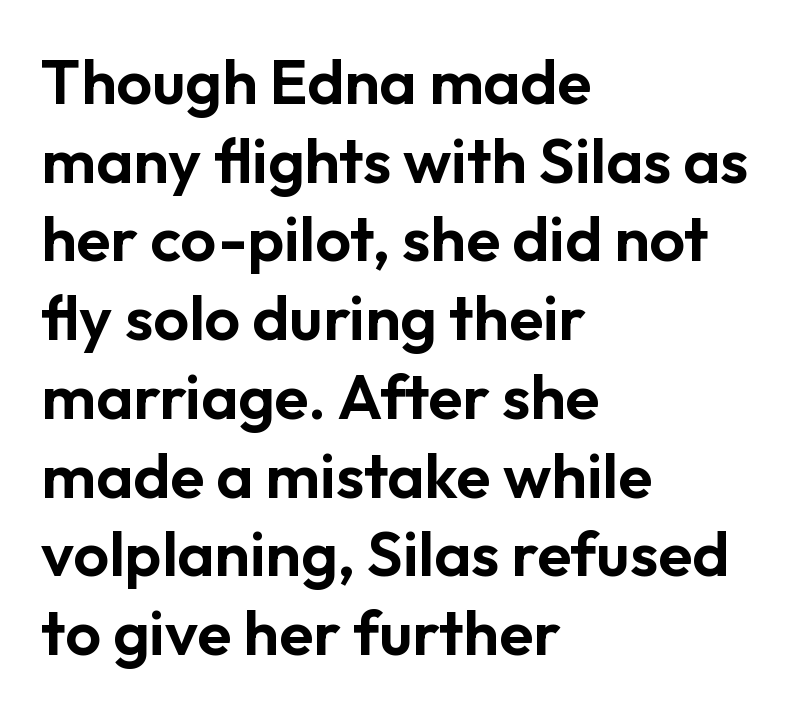
{"serif": "no", "italic": "no", "width": "normal", "stroke_contrast": "low", "x_height": "medium", "monospaced": "no", "underline": "no", "align": "left", "line_spacing": "normal", "line_spacing_ratio": 1.25, "letter_spacing": "normal", "letter_spacing_em": 0.0, "glyph_px": 63}
